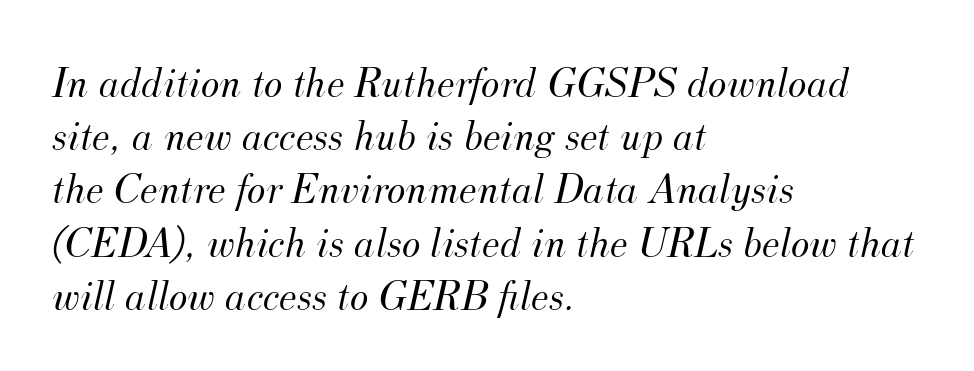
{"serif": "yes", "italic": "yes", "lean": "right", "slant_degrees": 12, "bold": "no", "weight": "light", "width": "normal", "stroke_contrast": "medium", "x_height": "small", "monospaced": "no", "underline": "no", "align": "left", "line_spacing_ratio": 1.21, "letter_spacing": "normal", "letter_spacing_em": 0.0, "glyph_px": 44}
